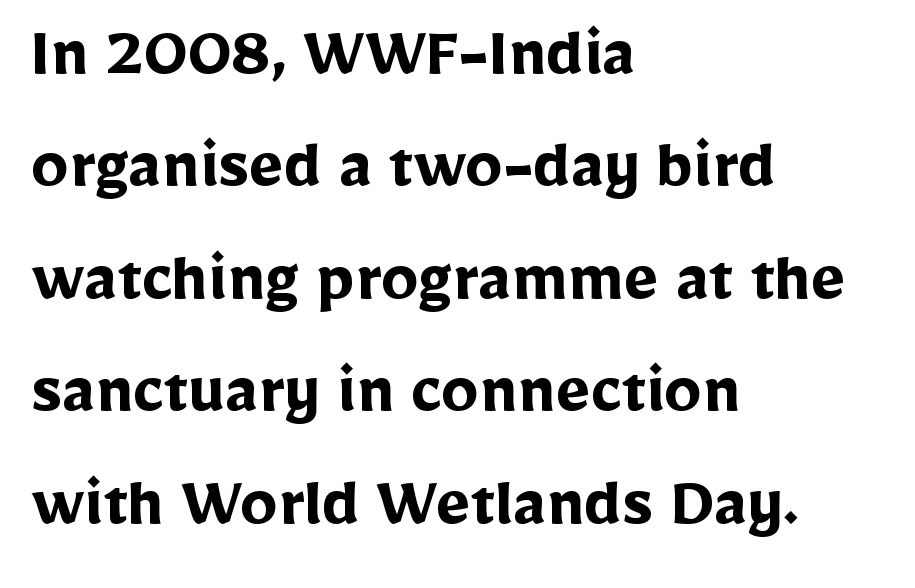
This rendering employs a face without finishing strokes, i.e., a sans-serif. Spacing between characters is what you'd get straight out of the box. Looks like regular typesetting: each glyph gets only the width it needs. Caption: multi-line text, flush left, ragged right. The space beneath each line is pristine and unruled. Strong, thick strokes mark this as bold type.
